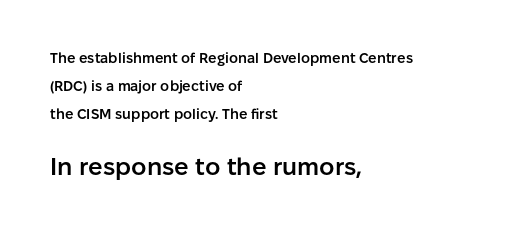
Q: Is the text bold? A: Semi-bold.
Q: Is the text italic (slanted)? A: No, it is upright.
Q: Is the text underlined? A: No.
Q: How is the paragraph aligned? A: Left-aligned.
Q: Is the spacing between letters normal or unusually wide? A: Normal.
Q: Is the spacing between lines tight, normal or loose? A: Loose.
Q: Which block of text is set in a larger size, the first (top) or the second (bottom)? A: The second (bottom) one.
